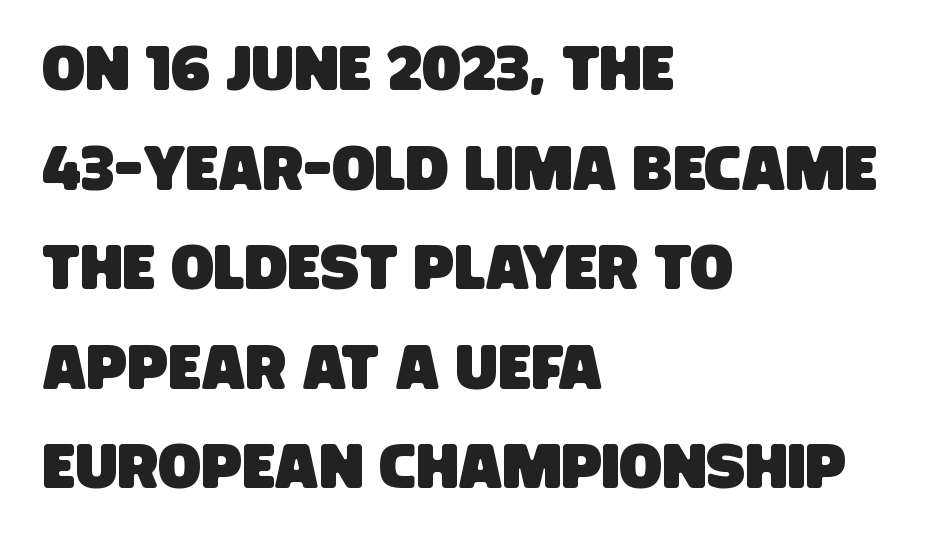
This sample is left-justified, so line endings fall wherever the words run out. Think of a printed novel: that variable character pitch is what you see here. The typeface chosen for these lines omits serifs. These lines sit exactly where default settings would place them.
